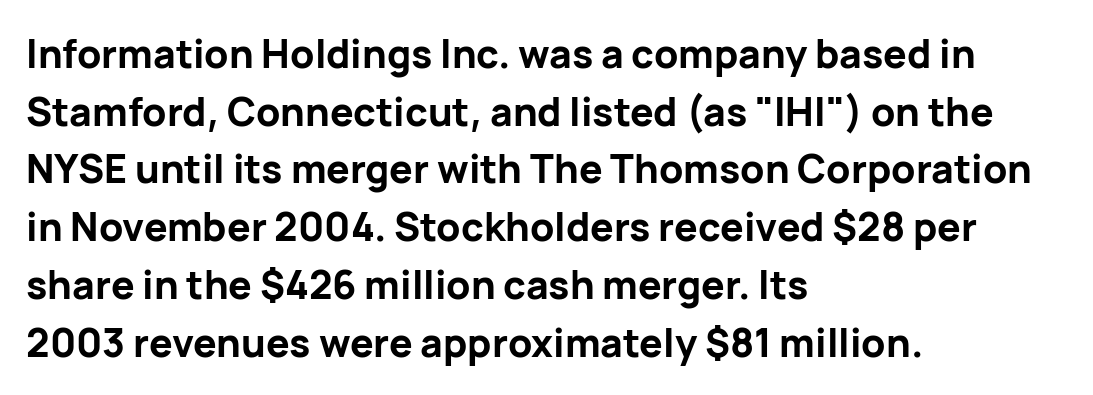
The image shows 39 px bold sans-serif type, upright; set left-aligned, normal line spacing (1.48x), normal letter spacing, not underlined; low stroke contrast and a medium x-height.
